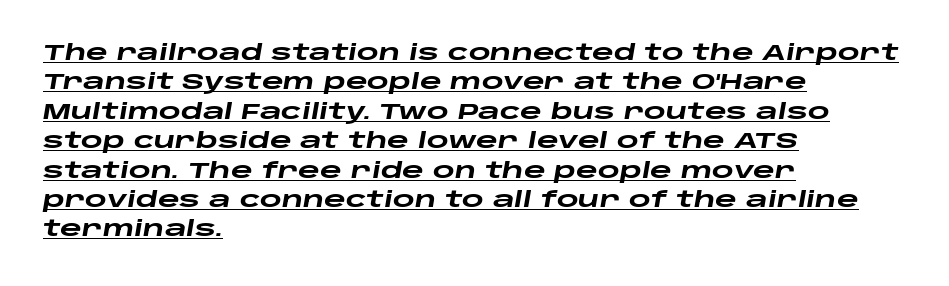
Q: Is the text bold? A: Yes.
Q: Is the text italic (slanted)? A: Yes, it leans right by about 10 degrees.
Q: Is the text underlined? A: Yes.
Q: How is the paragraph aligned? A: Left-aligned.
Q: Is the spacing between letters normal or unusually wide? A: Normal.
Q: Is the spacing between lines tight, normal or loose? A: Normal.
